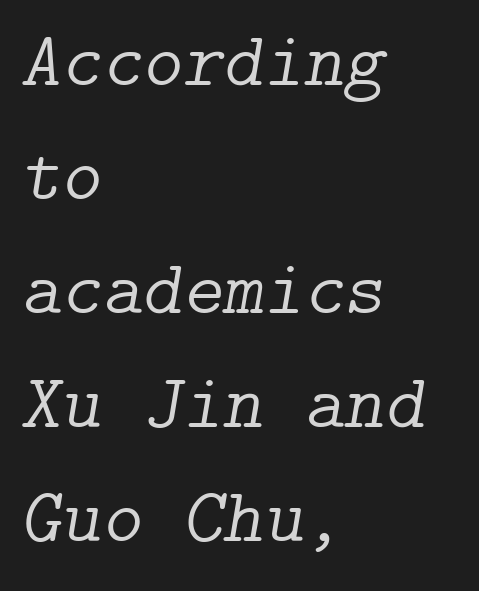
Q: Is the text bold? A: No.
Q: Is the text italic (slanted)? A: Yes, it leans right by about 9 degrees.
Q: Is the typeface a serif or a sans-serif typeface? A: Serif.
Q: Is the text underlined? A: No.
Q: How is the paragraph aligned? A: Left-aligned.
Q: Is the spacing between letters normal or unusually wide? A: Normal.
Q: Is the spacing between lines tight, normal or loose? A: Normal.
Q: Width (condensed, normal, or wide)? A: Normal.
Q: Stroke contrast? A: Low.
Q: x-height? A: Medium.
